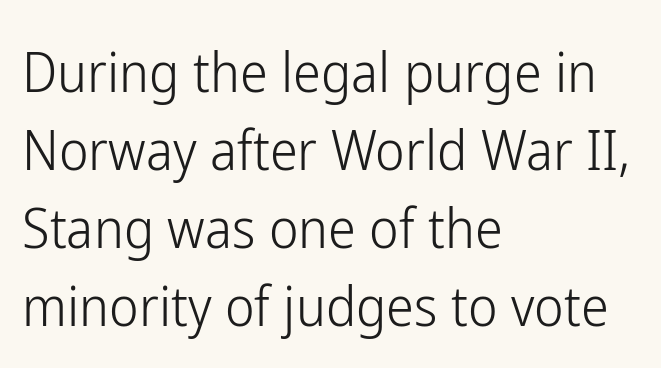
The image shows 56 px light, condensed sans-serif type, upright; set left-aligned, normal line spacing (1.39x), normal letter spacing, not underlined; low stroke contrast and a medium x-height.
